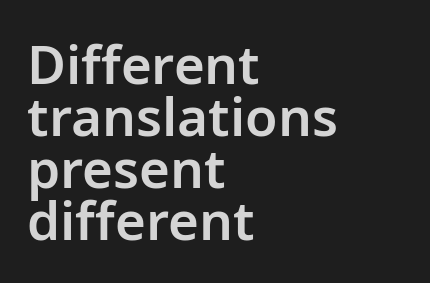
The image shows 53 px sans-serif type, upright; set left-aligned, tight line spacing (0.98x), normal letter spacing, not underlined; low stroke contrast and a medium x-height.
